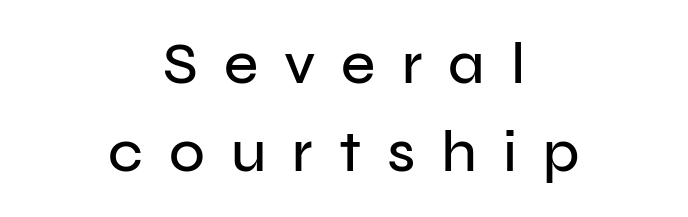
{"serif": "no", "italic": "no", "width": "normal", "stroke_contrast": "low", "x_height": "medium", "monospaced": "no", "underline": "no", "align": "center", "line_spacing": "normal", "line_spacing_ratio": 1.5, "letter_spacing": "wide", "letter_spacing_em": 0.44, "glyph_px": 59}
